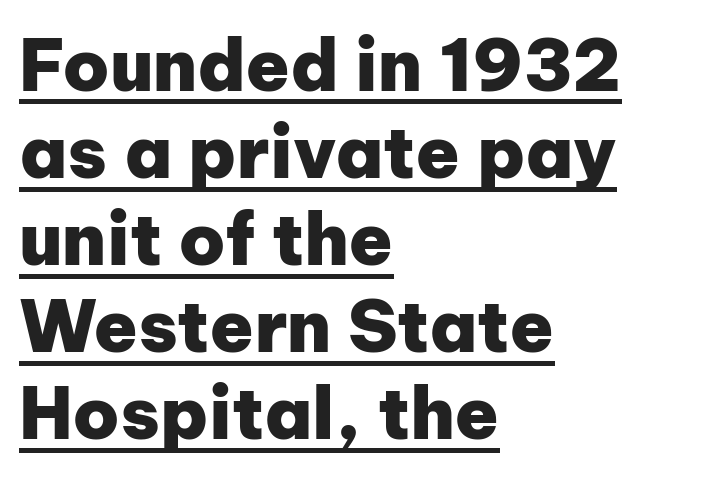
The image shows 72 px heavy sans-serif type, upright; set left-aligned, line spacing 1.21x, normal letter spacing, underlined; low stroke contrast and a medium x-height.
